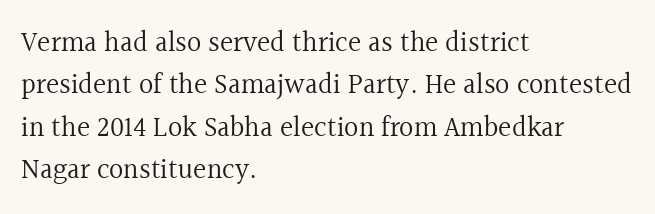
{"serif": "yes", "italic": "no", "bold": "no", "weight": "regular", "width": "normal", "x_height": "medium", "monospaced": "no", "underline": "no", "align": "left", "line_spacing": "normal", "line_spacing_ratio": 1.51, "letter_spacing": "normal", "letter_spacing_em": 0.0, "glyph_px": 28}
